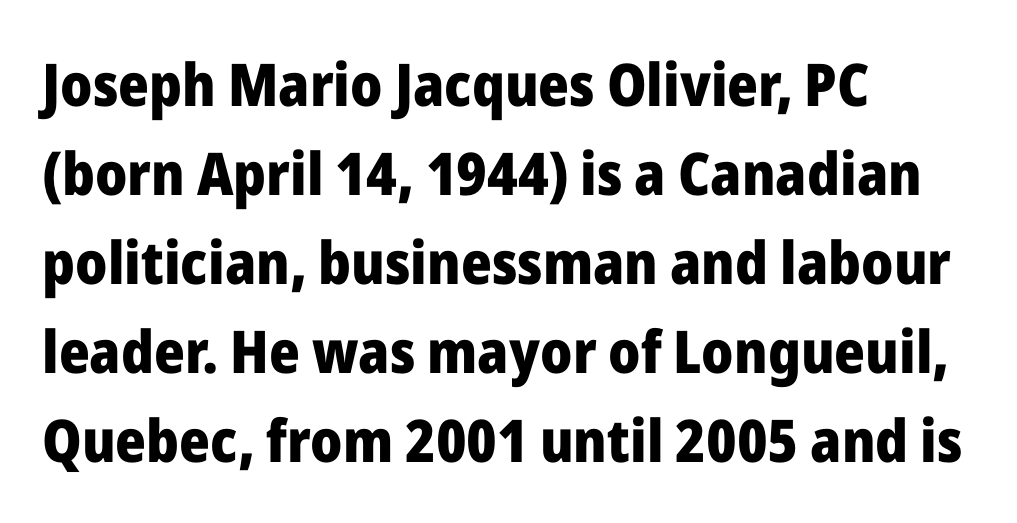
Q: Is the text bold? A: Yes.
Q: Is the text italic (slanted)? A: No, it is upright.
Q: Is the typeface a serif or a sans-serif typeface? A: Sans-serif.
Q: Is the text underlined? A: No.
Q: How is the paragraph aligned? A: Left-aligned.
Q: Is the spacing between letters normal or unusually wide? A: Normal.
Q: Is the spacing between lines tight, normal or loose? A: Normal.
Q: Width (condensed, normal, or wide)? A: Normal.
Q: Stroke contrast? A: Low.
Q: x-height? A: Medium.
Q: Monospaced? A: No.
